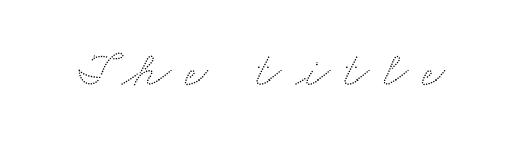
Tracking here is generous; glyphs stand well apart from one another. Nobody drew a line under any word here. Spacing verdict: proportional, widths tailored to each character.
